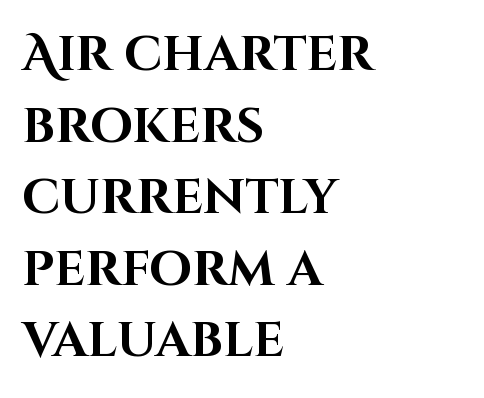
Ordinary non-slanted type is in use. The glyphs in this specimen are sans serif. Words appear dense and cohesive because spacing is normal. These words are printed bold, with thick strokes throughout. The rendering uses natural spacing where letterforms have individual widths.
